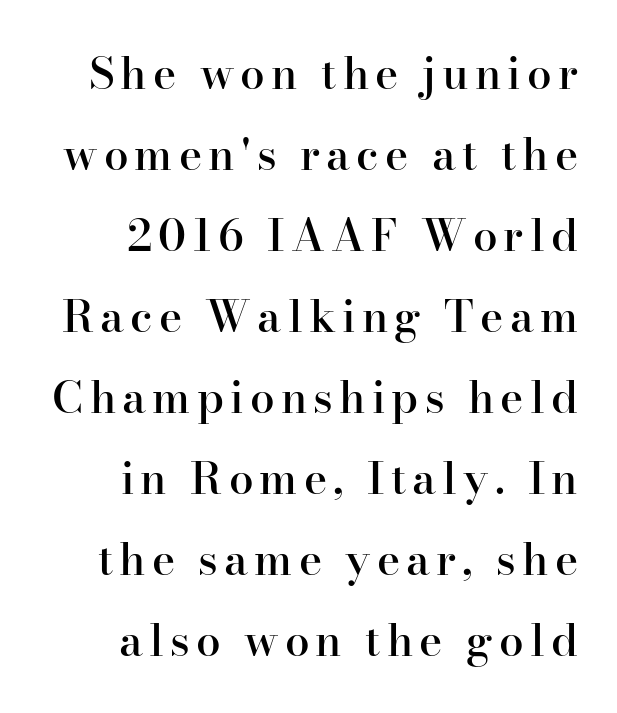
The image shows 44 px semibold serif type, upright; set right-aligned, line spacing 1.84x, not underlined; high stroke contrast and a small x-height.
